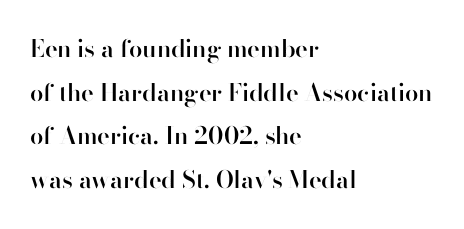
{"italic": "no", "bold": "semi", "underline": "no", "align": "left", "line_spacing_ratio": 1.82, "letter_spacing": "normal", "letter_spacing_em": 0.0, "glyph_px": 24}
